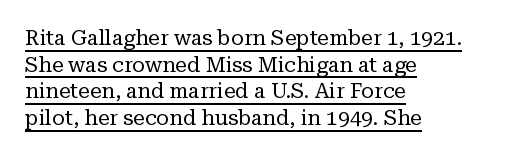
Is the letter spacing exaggerated? No — it looks like the ordinary default. This sample uses an upright cut, with every glyph sitting square on the baseline. Notice how descenders clear the ascenders below comfortably — that's standard leading. Layout note: lines flush left.
